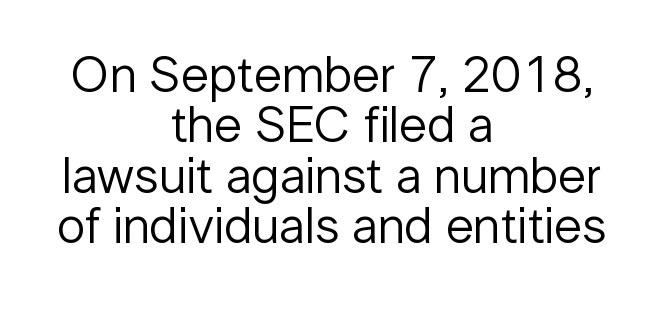
{"serif": "no", "italic": "no", "bold": "no", "weight": "regular", "width": "normal", "stroke_contrast": "low", "x_height": "medium", "monospaced": "no", "underline": "no", "align": "center", "line_spacing": "tight", "line_spacing_ratio": 0.99, "letter_spacing": "normal", "letter_spacing_em": 0.0, "glyph_px": 51}
